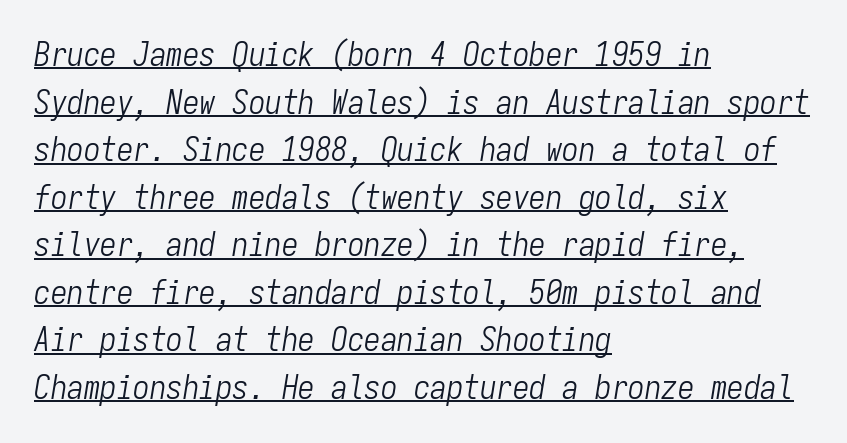
The image shows 33 px light, condensed type, italic (leaning right), monospaced; set left-aligned, normal line spacing (1.44x), normal letter spacing, underlined; low stroke contrast and a medium x-height.
